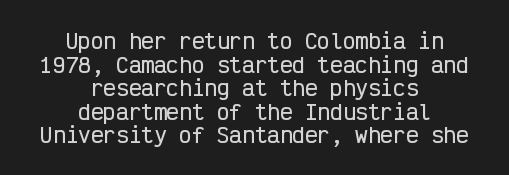
A bare baseline throughout the passage. The paragraph shown floats in the horizontal middle. Designer's note — italics off, roman on. Rows of type sit shoulder to shoulder in the vertical direction. The passage shown has conventional tracking throughout.
